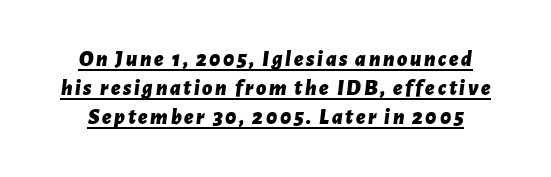
Q: Is the text bold? A: Yes.
Q: Is the text italic (slanted)? A: Yes, it leans right by about 7 degrees.
Q: Is the text underlined? A: Yes.
Q: Is the spacing between lines tight, normal or loose? A: Normal.
